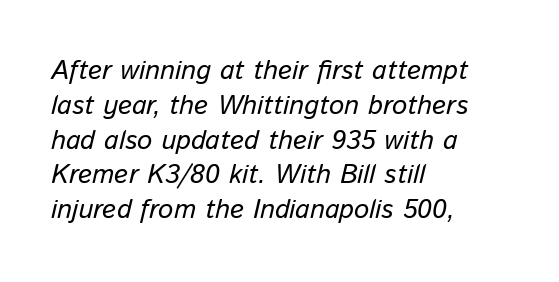
The image shows 27 px text type, italic (leaning right); set left-aligned, normal line spacing (1.29x), normal letter spacing, not underlined.
